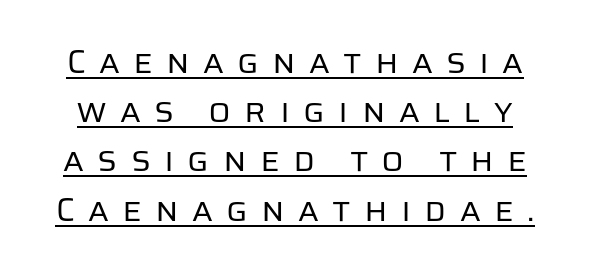
The strokes carry an ordinary text weight at most. Display-style spreading of the glyphs; the letterfit is very open. These lines sit exactly where default settings would place them. The type sits square on the baseline with zero lean.
